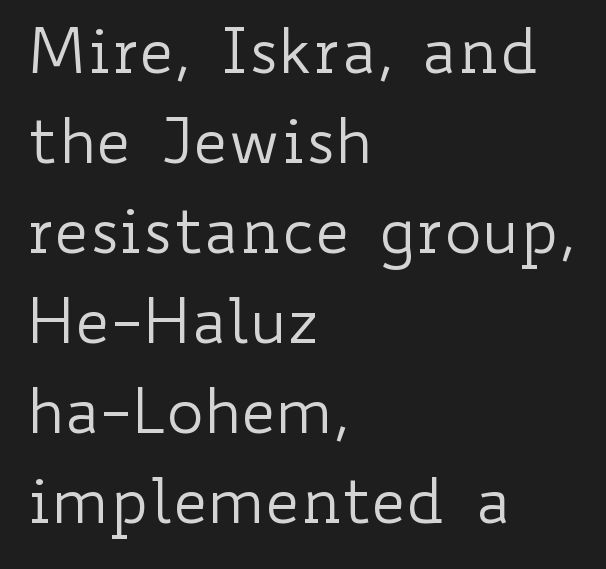
{"italic": "no", "bold": "no", "weight": "regular", "width": "wide", "stroke_contrast": "low", "x_height": "small", "monospaced": "no", "underline": "no", "align": "left", "line_spacing": "normal", "line_spacing_ratio": 1.43, "letter_spacing": "normal", "letter_spacing_em": 0.0, "glyph_px": 63}
